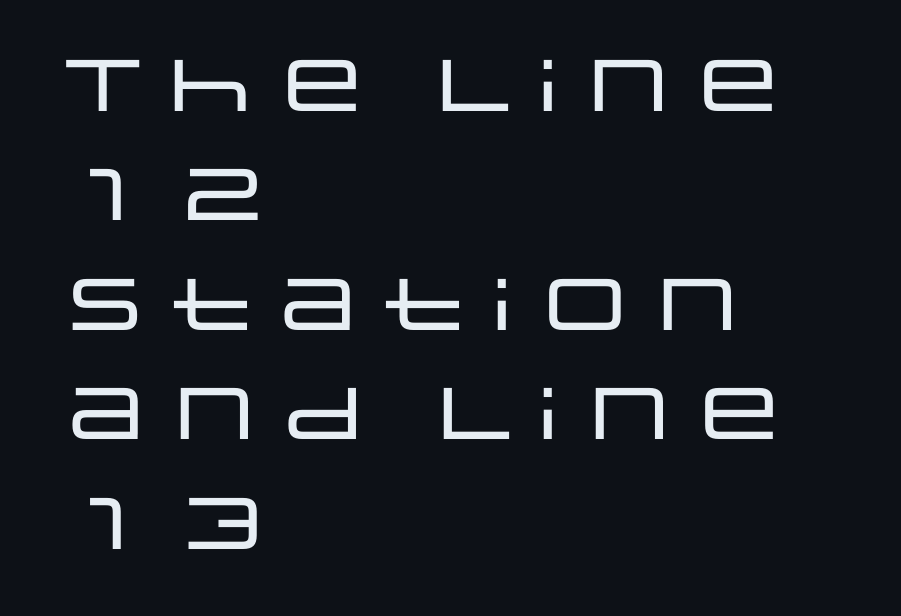
The image shows 73 px wide sans-serif type, upright; set left-aligned, normal line spacing (1.5x), normal letter spacing, not underlined; low stroke contrast and a large x-height.
